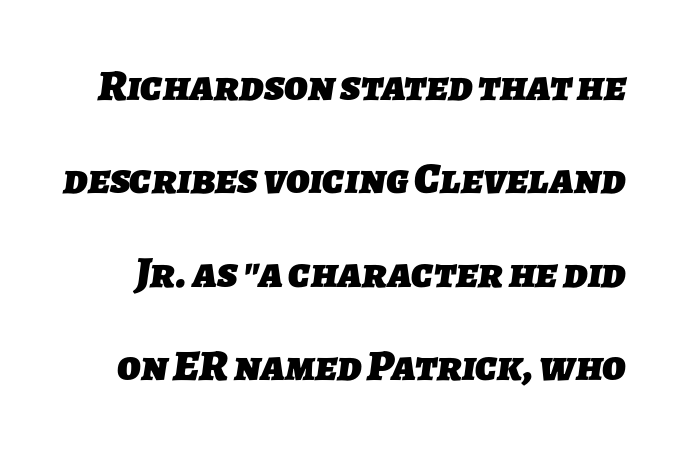
These lines are composed in type without serifs. Is the letter spacing exaggerated? No — it looks like the ordinary default. A full-strength bold gives these letters their thick strokes. Character widths vary here, with narrow letters taking less room than wide ones. The string is rendered with underlining switched off.
